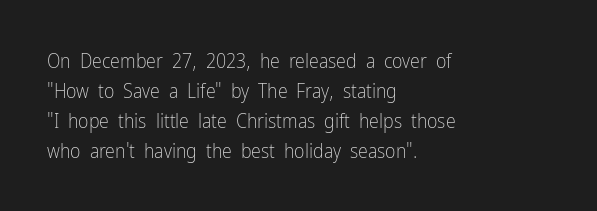
Q: Is the text bold? A: No.
Q: Is the text italic (slanted)? A: No, it is upright.
Q: Is the text underlined? A: No.
Q: How is the paragraph aligned? A: Left-aligned.
Q: Is the spacing between letters normal or unusually wide? A: Normal.
Q: Is the spacing between lines tight, normal or loose? A: Normal.
